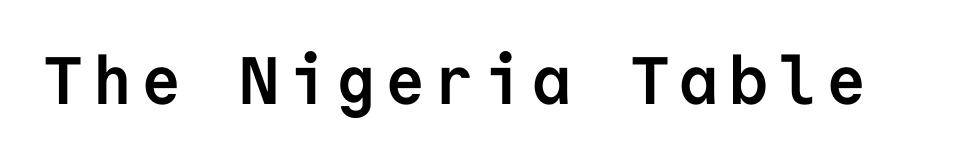
The image shows 67 px semibold sans-serif type, upright, monospaced; set not underlined; low stroke contrast and a medium x-height.
